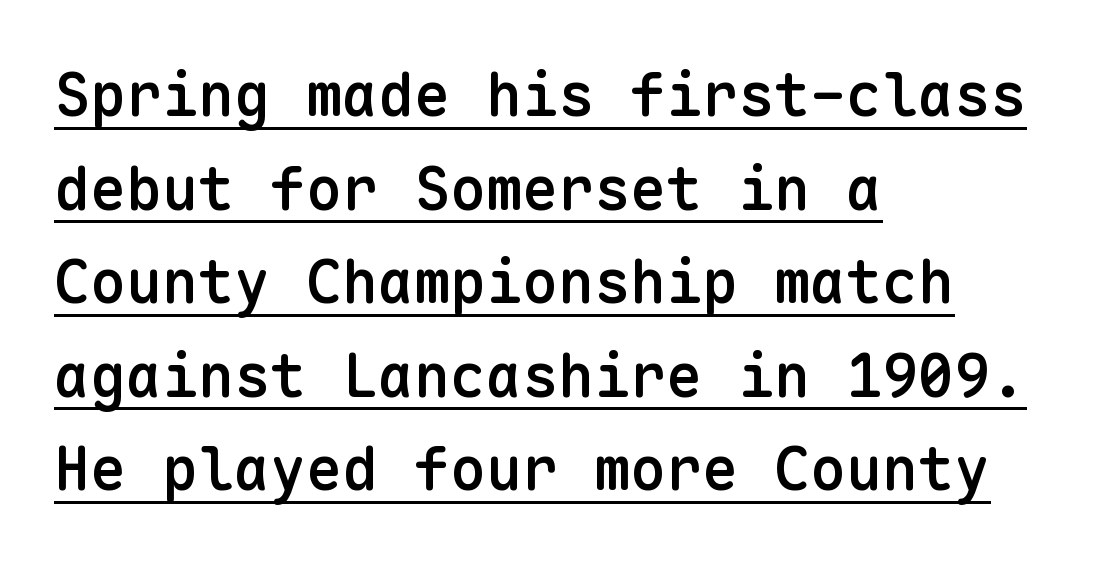
{"serif": "no", "italic": "no", "bold": "semi", "weight": "semibold", "width": "normal", "stroke_contrast": "low", "x_height": "medium", "monospaced": "yes", "underline": "yes", "align": "left", "line_spacing": "normal", "line_spacing_ratio": 1.56, "letter_spacing": "normal", "letter_spacing_em": 0.0, "glyph_px": 60}
